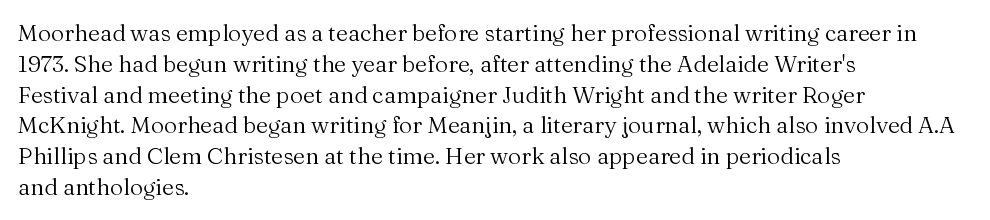
The image shows 23 px text type, upright; set left-aligned, normal line spacing (1.34x), normal letter spacing, not underlined.
